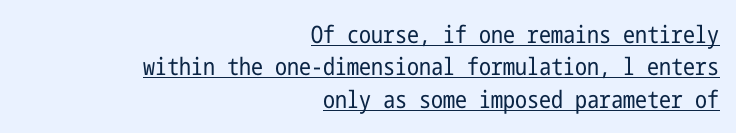
These glyphs show unthickened strokes, regular width or finer. Notice how the passage keeps a crisp vertical edge on the right only. The specimen includes a rule beneath the text block's lines. Nothing unusual about the tracking: characters are spaced as the font intends.
